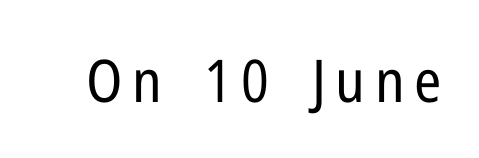
Q: Is the text bold? A: No.
Q: Is the text italic (slanted)? A: No, it is upright.
Q: Is the typeface a serif or a sans-serif typeface? A: Sans-serif.
Q: Is the text underlined? A: No.
Q: Width (condensed, normal, or wide)? A: Condensed.
Q: Stroke contrast? A: Low.
Q: x-height? A: Medium.
Q: Monospaced? A: No.
